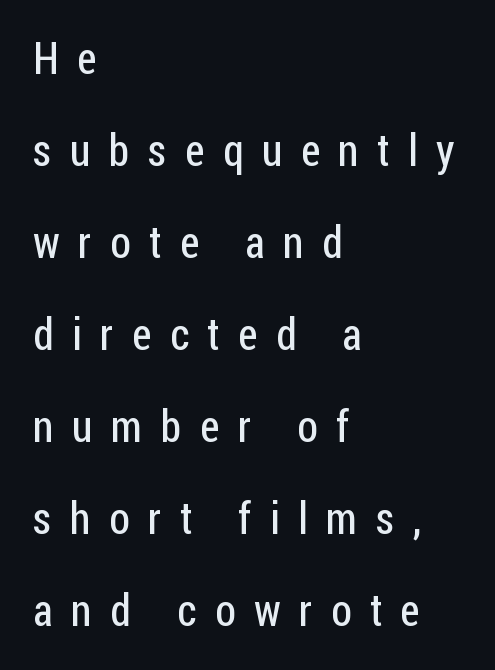
{"serif": "no", "italic": "no", "bold": "no", "weight": "regular", "width": "condensed", "stroke_contrast": "low", "x_height": "medium", "monospaced": "no", "underline": "no", "align": "left", "line_spacing": "loose", "line_spacing_ratio": 2.09, "letter_spacing": "wide", "letter_spacing_em": 0.42, "glyph_px": 44}
